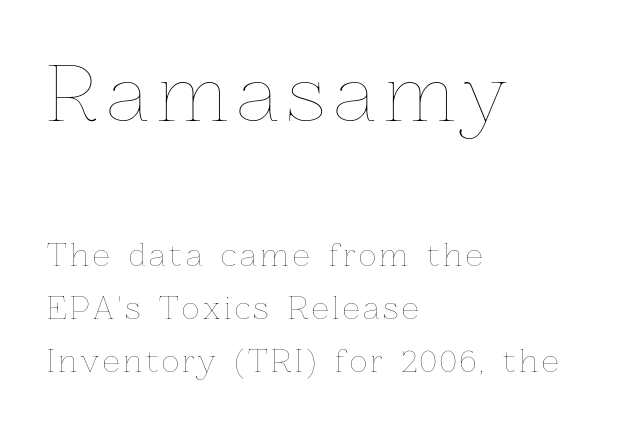
Q: Is the text bold? A: No.
Q: Is the text italic (slanted)? A: No, it is upright.
Q: Is the text underlined? A: No.
Q: How is the paragraph aligned? A: Left-aligned.
Q: Which block of text is set in a larger size, the first (top) or the second (bottom)? A: The first (top) one.
Q: Width (condensed, normal, or wide)? A: Normal.
Q: Stroke contrast? A: Low.
Q: x-height? A: Medium.
Q: Monospaced? A: No.
